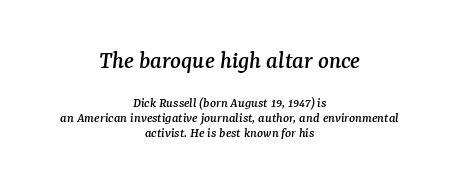
The image shows 25 px text type, italic (leaning right); set centered, tight line spacing (1.07x), normal letter spacing, not underlined; the first (top) block is 1.79x larger.
